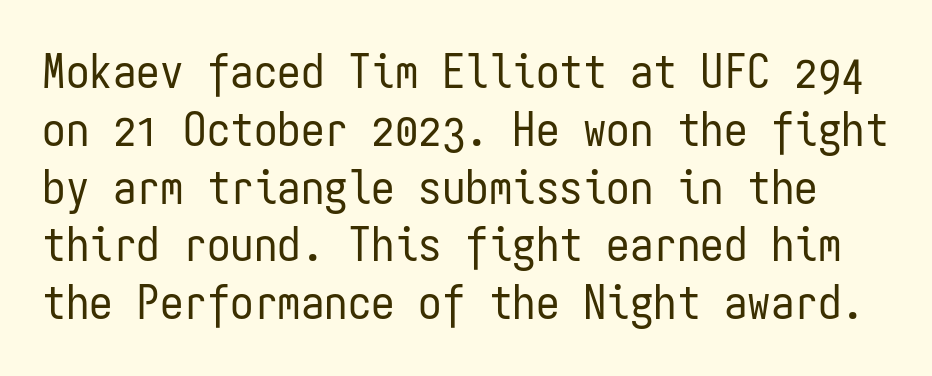
Q: Is the text bold? A: No.
Q: Is the text italic (slanted)? A: No, it is upright.
Q: Is the typeface a serif or a sans-serif typeface? A: Sans-serif.
Q: Is the text underlined? A: No.
Q: Is the spacing between letters normal or unusually wide? A: Normal.
Q: Width (condensed, normal, or wide)? A: Condensed.
Q: Stroke contrast? A: Low.
Q: x-height? A: Medium.
Q: Monospaced? A: Yes.
